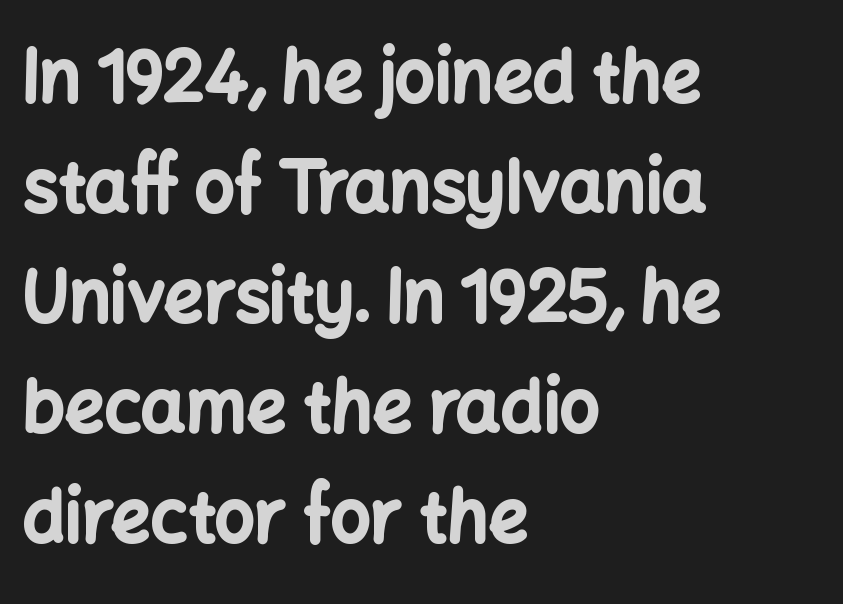
Q: Is the text bold? A: Yes.
Q: Is the text italic (slanted)? A: No, it is upright.
Q: Is the typeface a serif or a sans-serif typeface? A: Sans-serif.
Q: Is the text underlined? A: No.
Q: How is the paragraph aligned? A: Left-aligned.
Q: Is the spacing between letters normal or unusually wide? A: Normal.
Q: Is the spacing between lines tight, normal or loose? A: Normal.
Q: Width (condensed, normal, or wide)? A: Normal.
Q: Stroke contrast? A: Low.
Q: x-height? A: Medium.
Q: Monospaced? A: No.
